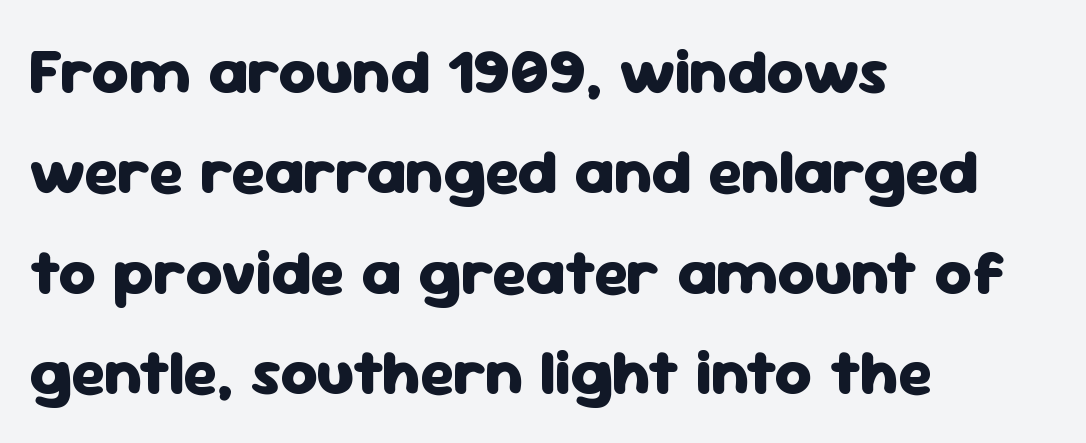
Note the varied advance widths — an 'i' is clearly narrower than an 'm'. This rendering employs a face without finishing strokes, i.e., a sans-serif. Compared with typical body copy, the letter spacing here is the same. Is the type bold? Yes — the strokes are clearly thick and heavy.
